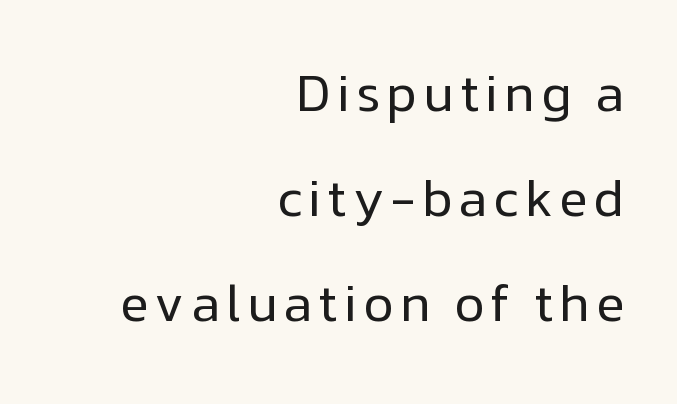
Q: Is the text bold? A: No.
Q: Is the text italic (slanted)? A: No, it is upright.
Q: Is the typeface a serif or a sans-serif typeface? A: Sans-serif.
Q: Is the text underlined? A: No.
Q: How is the paragraph aligned? A: Right-aligned.
Q: Is the spacing between lines tight, normal or loose? A: Loose.
Q: Width (condensed, normal, or wide)? A: Normal.
Q: Stroke contrast? A: Low.
Q: x-height? A: Medium.
Q: Monospaced? A: No.
